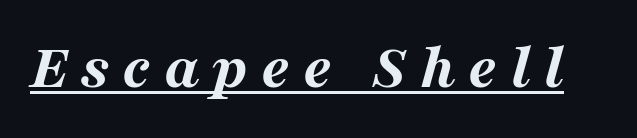
{"italic": "yes", "lean": "right", "slant_degrees": 16, "bold": "yes", "weight": "bold", "width": "wide", "stroke_contrast": "medium", "x_height": "medium", "monospaced": "no", "underline": "yes", "letter_spacing": "wide", "letter_spacing_em": 0.2, "glyph_px": 64}
